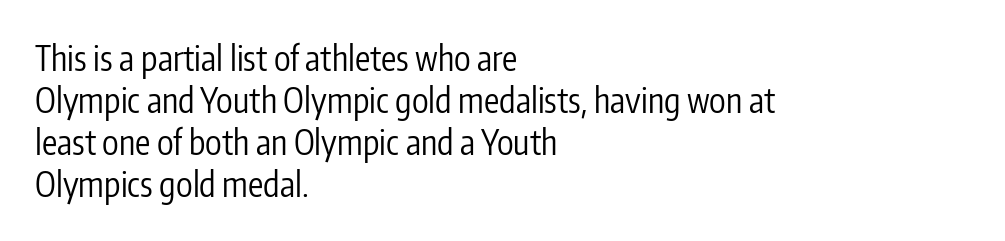
{"serif": "no", "italic": "no", "bold": "no", "weight": "regular", "width": "condensed", "stroke_contrast": "low", "x_height": "medium", "monospaced": "no", "underline": "no", "align": "left", "line_spacing_ratio": 1.24, "letter_spacing": "normal", "letter_spacing_em": 0.0, "glyph_px": 34}
